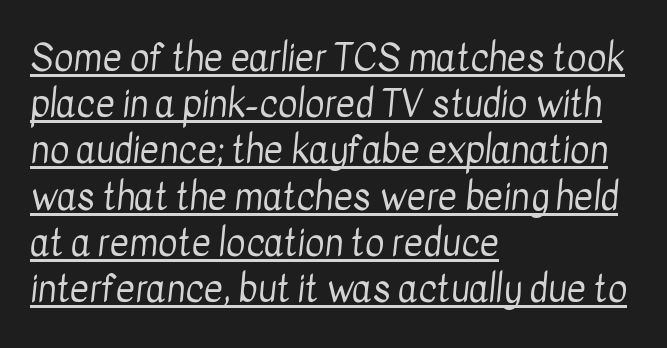
The image shows 37 px regular-weight, condensed sans-serif type; set left-aligned, normal line spacing (1.25x), normal letter spacing, underlined; low stroke contrast and a medium x-height.
